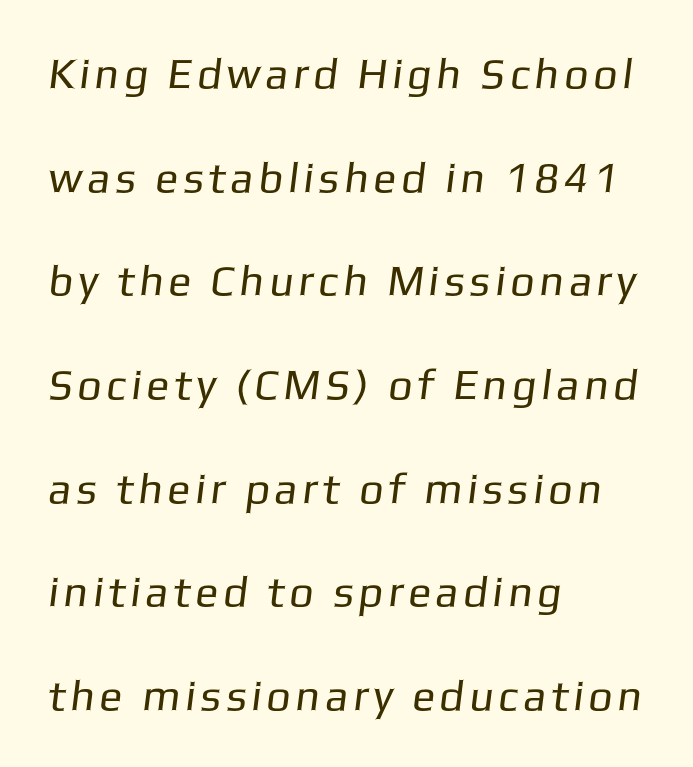
Q: Is the text bold? A: No.
Q: Is the typeface a serif or a sans-serif typeface? A: Sans-serif.
Q: Is the text underlined? A: No.
Q: How is the paragraph aligned? A: Left-aligned.
Q: Is the spacing between lines tight, normal or loose? A: Loose.
Q: Width (condensed, normal, or wide)? A: Normal.
Q: Stroke contrast? A: Low.
Q: x-height? A: Medium.
Q: Monospaced? A: No.
